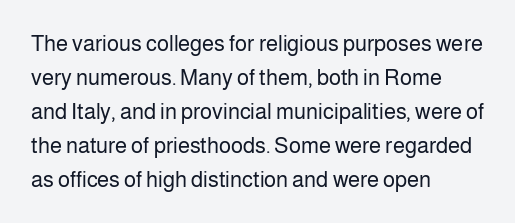
{"italic": "no", "bold": "no", "underline": "no", "align": "left", "line_spacing": "normal", "line_spacing_ratio": 1.54, "letter_spacing": "normal", "letter_spacing_em": 0.0, "glyph_px": 22}
